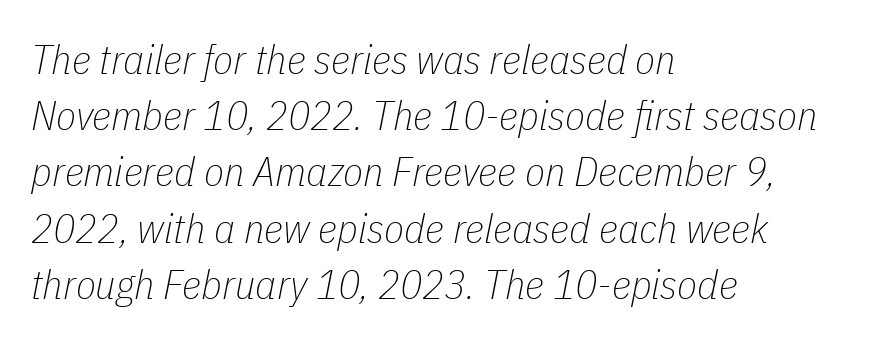
The image shows 41 px thin, condensed type, italic (leaning right); set left-aligned, normal line spacing (1.37x), normal letter spacing, not underlined; low stroke contrast and a medium x-height.
